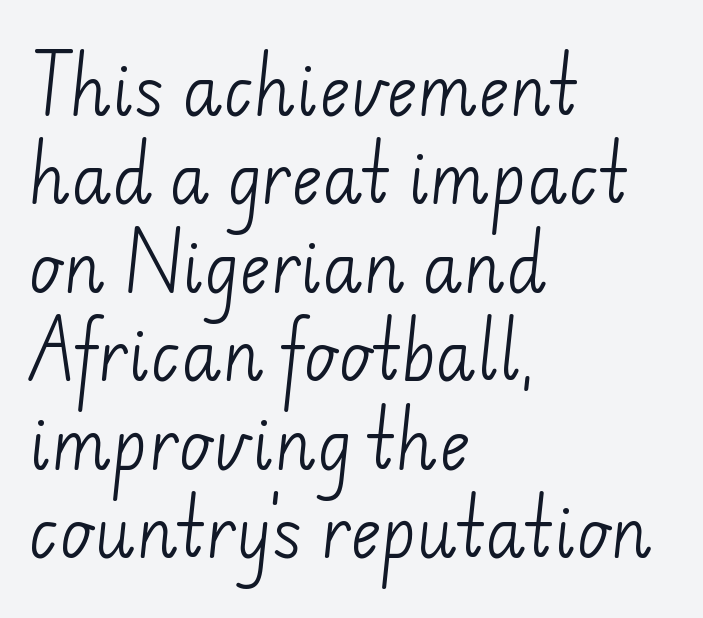
{"serif": "no", "bold": "no", "weight": "light", "width": "normal", "stroke_contrast": "low", "x_height": "small", "monospaced": "no", "underline": "no", "align": "left", "line_spacing": "normal", "line_spacing_ratio": 1.34, "letter_spacing": "normal", "letter_spacing_em": 0.0, "glyph_px": 66}
